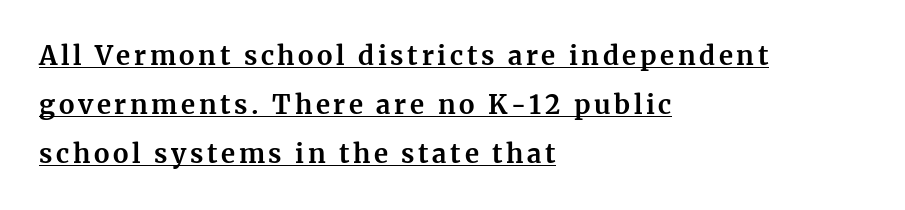
{"italic": "no", "bold": "yes", "underline": "yes", "align": "left", "line_spacing_ratio": 1.88, "glyph_px": 26}
